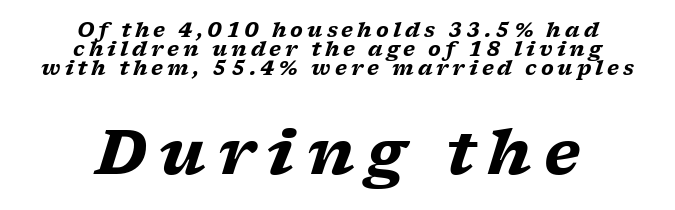
Is the block centered? Yes — each line is placed symmetrically about the middle. A typesetter would label this face a serif. Line spacing here is tight. Caption: expanded tracking, letters set apart.
